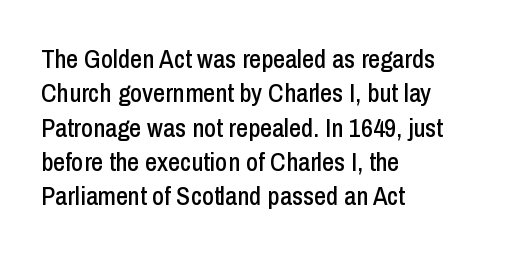
Q: Is the text italic (slanted)? A: No, it is upright.
Q: Is the text underlined? A: No.
Q: How is the paragraph aligned? A: Left-aligned.
Q: Is the spacing between letters normal or unusually wide? A: Normal.
Q: Is the spacing between lines tight, normal or loose? A: Normal.
